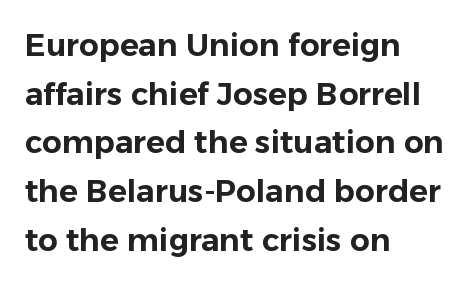
The image shows 31 px sans-serif type, upright; set left-aligned, normal line spacing (1.57x), normal letter spacing, not underlined; low stroke contrast and a medium x-height.
